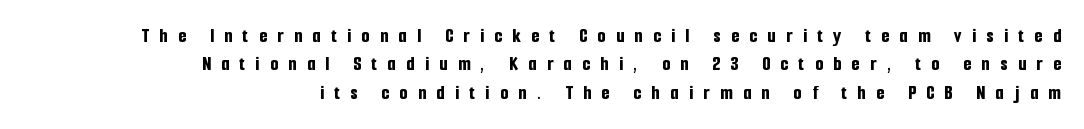
Spacing between characters has been opened up far beyond the box default. The typesetting leans heavy: a genuine bold. This is roman type, the default non-slanted kind. The setting favours the right margin, as signatures and pull-quotes sometimes do. The foot of each line stays bare and open.
